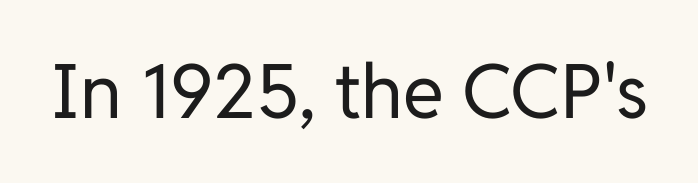
The image shows 75 px regular-weight sans-serif type, upright; set normal letter spacing, not underlined; low stroke contrast and a medium x-height.
